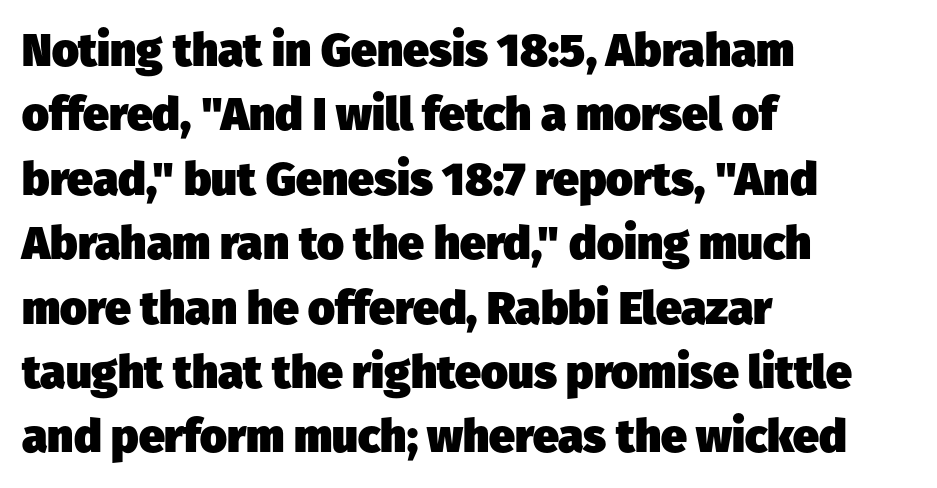
{"serif": "no", "bold": "yes", "weight": "heavy", "width": "normal", "stroke_contrast": "low", "x_height": "medium", "monospaced": "no", "underline": "no", "align": "left", "line_spacing": "normal", "line_spacing_ratio": 1.4, "letter_spacing": "normal", "letter_spacing_em": 0.0, "glyph_px": 46}
